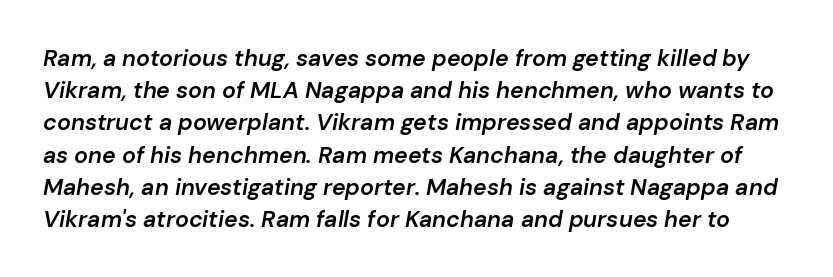
These lines sit exactly where default settings would place them. Any mark beneath the type? The region is blank. Caption: semibold face, moderately heavy strokes. Compared with ordinary roman type, these characters are visibly tilted. Compared with typical body copy, the letter spacing here is the same.
